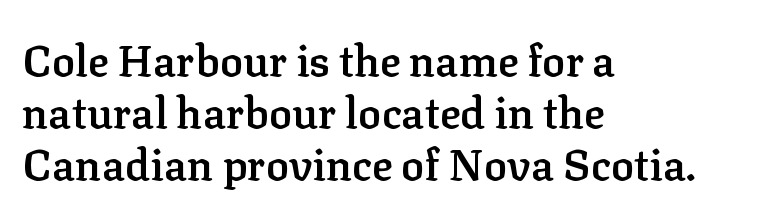
Q: Is the text bold? A: Semi-bold.
Q: Is the text italic (slanted)? A: No, it is upright.
Q: Is the typeface a serif or a sans-serif typeface? A: Serif.
Q: Is the text underlined? A: No.
Q: How is the paragraph aligned? A: Left-aligned.
Q: Is the spacing between letters normal or unusually wide? A: Normal.
Q: Width (condensed, normal, or wide)? A: Normal.
Q: Stroke contrast? A: Low.
Q: x-height? A: Medium.
Q: Monospaced? A: No.
